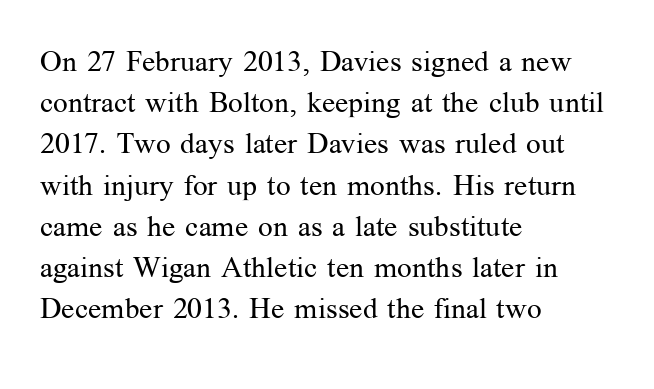
Q: Is the text bold? A: No.
Q: Is the text italic (slanted)? A: No, it is upright.
Q: Is the typeface a serif or a sans-serif typeface? A: Serif.
Q: Is the text underlined? A: No.
Q: How is the paragraph aligned? A: Left-aligned.
Q: Is the spacing between letters normal or unusually wide? A: Normal.
Q: Is the spacing between lines tight, normal or loose? A: Normal.
Q: Width (condensed, normal, or wide)? A: Normal.
Q: Stroke contrast? A: Medium.
Q: x-height? A: Medium.
Q: Monospaced? A: No.
